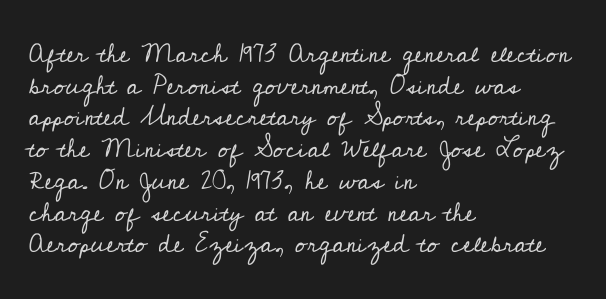
{"bold": "no", "underline": "no", "align": "left", "line_spacing_ratio": 1.22, "letter_spacing": "normal", "letter_spacing_em": 0.0, "glyph_px": 26}
